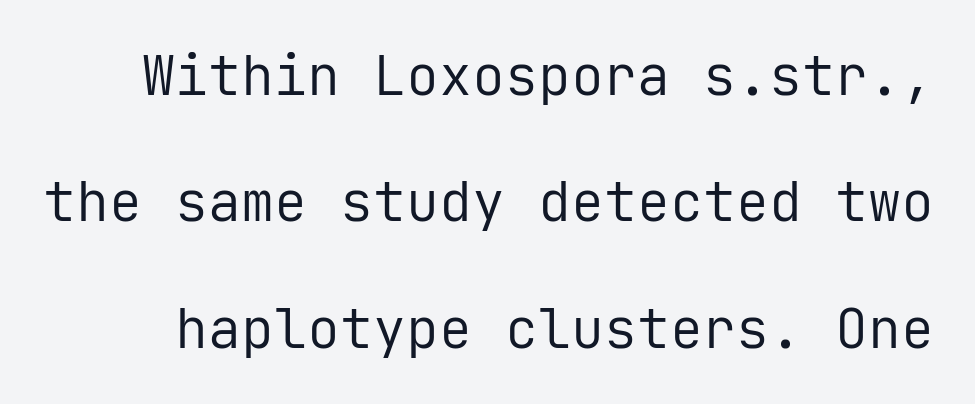
No feet cap the strokes, marking this as sans-serif type. Stems and bowls with no extra thickness — not bold. The line texture is even and compact thanks to regular tracking. Type without underlining. Whoever set this chose breathing room over compactness in the vertical rhythm.
